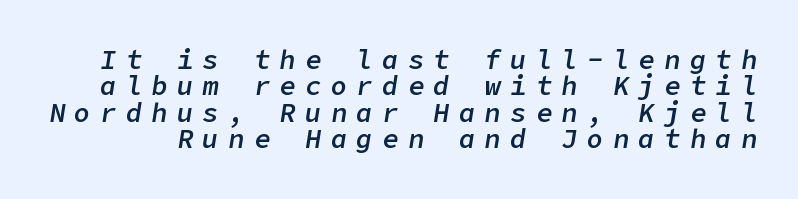
{"italic": "yes", "lean": "right", "slant_degrees": 9, "bold": "semi", "underline": "no", "line_spacing": "tight", "line_spacing_ratio": 0.98, "letter_spacing": "wide", "letter_spacing_em": 0.35, "glyph_px": 27}
